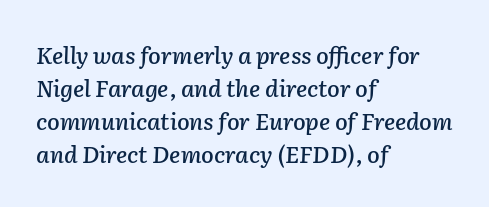
Inter-character spacing is left at the font's built-in metrics. Leading matches the norm, producing a regular column. Caption: multi-line text, flush left, ragged right. Tall strokes in this sample are angled rather than plumb. The space beneath each line is pristine and unruled.
